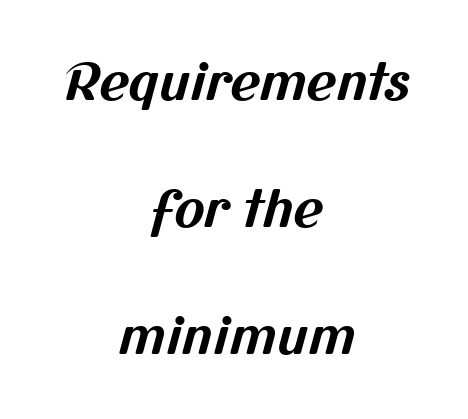
Q: Is the text bold? A: Yes.
Q: Is the typeface a serif or a sans-serif typeface? A: Sans-serif.
Q: Is the text underlined? A: No.
Q: How is the paragraph aligned? A: Centered.
Q: Is the spacing between letters normal or unusually wide? A: Normal.
Q: Is the spacing between lines tight, normal or loose? A: Loose.
Q: Width (condensed, normal, or wide)? A: Normal.
Q: Stroke contrast? A: Medium.
Q: x-height? A: Medium.
Q: Monospaced? A: No.
